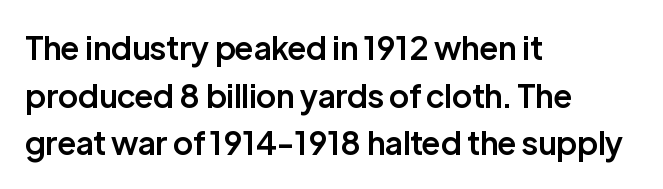
The foot of each line stays bare and open. Look at the tracking — it's just the regular setting, nothing added. A typesetter would mark this as roman, not italic. Every letter is mildly thick-stroked: semibold rather than bold.
